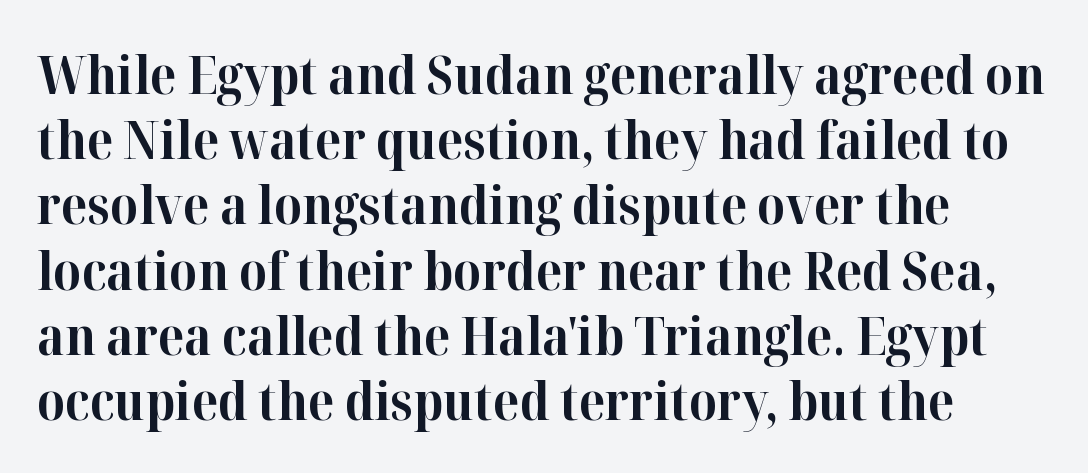
The image shows 53 px bold serif type, upright; set line spacing 1.23x, normal letter spacing, not underlined; high stroke contrast and a medium x-height.
